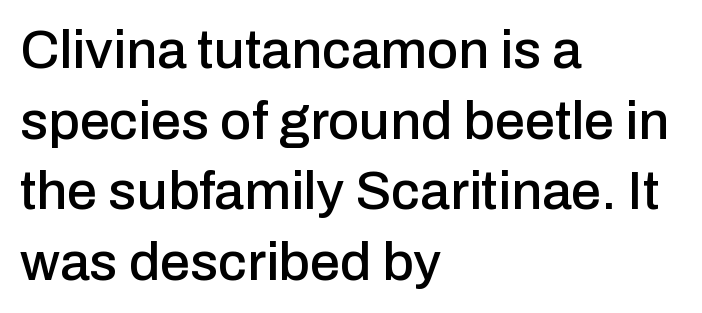
{"serif": "no", "italic": "no", "width": "normal", "stroke_contrast": "low", "x_height": "medium", "monospaced": "no", "underline": "no", "align": "left", "line_spacing": "normal", "line_spacing_ratio": 1.31, "letter_spacing": "normal", "letter_spacing_em": 0.0, "glyph_px": 54}
